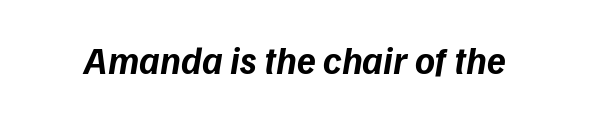
Q: Is the text bold? A: Yes.
Q: Is the typeface a serif or a sans-serif typeface? A: Sans-serif.
Q: Is the text underlined? A: No.
Q: Is the spacing between letters normal or unusually wide? A: Normal.
Q: Width (condensed, normal, or wide)? A: Normal.
Q: Stroke contrast? A: Low.
Q: x-height? A: Medium.
Q: Monospaced? A: No.
